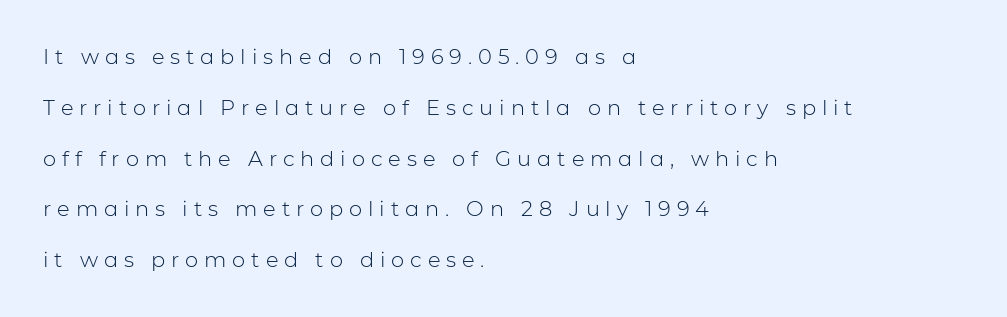
Q: Is the text bold? A: No.
Q: Is the text italic (slanted)? A: No, it is upright.
Q: Is the text underlined? A: No.
Q: How is the paragraph aligned? A: Left-aligned.
Q: Is the spacing between letters normal or unusually wide? A: Unusually wide.
Q: Is the spacing between lines tight, normal or loose? A: Loose.
